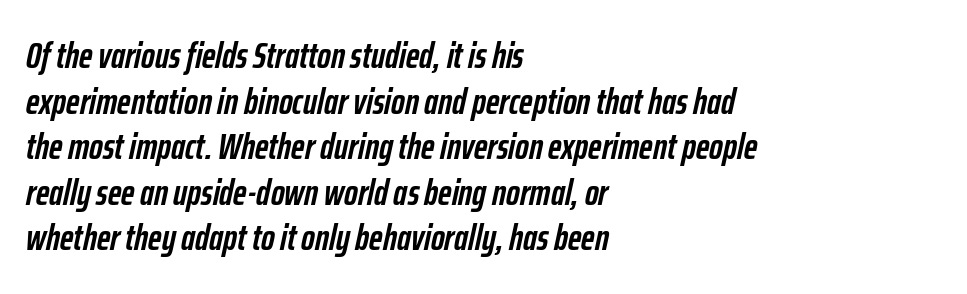
{"italic": "yes", "lean": "right", "slant_degrees": 12, "bold": "yes", "weight": "semibold", "width": "condensed", "stroke_contrast": "low", "x_height": "medium", "monospaced": "no", "underline": "no", "align": "left", "line_spacing_ratio": 1.23, "letter_spacing": "normal", "letter_spacing_em": 0.0, "glyph_px": 37}
